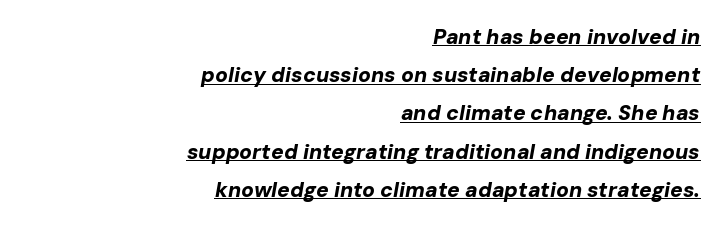
The image shows 21 px bold type, italic (leaning right); set right-aligned, line spacing 1.82x, normal letter spacing, underlined.
